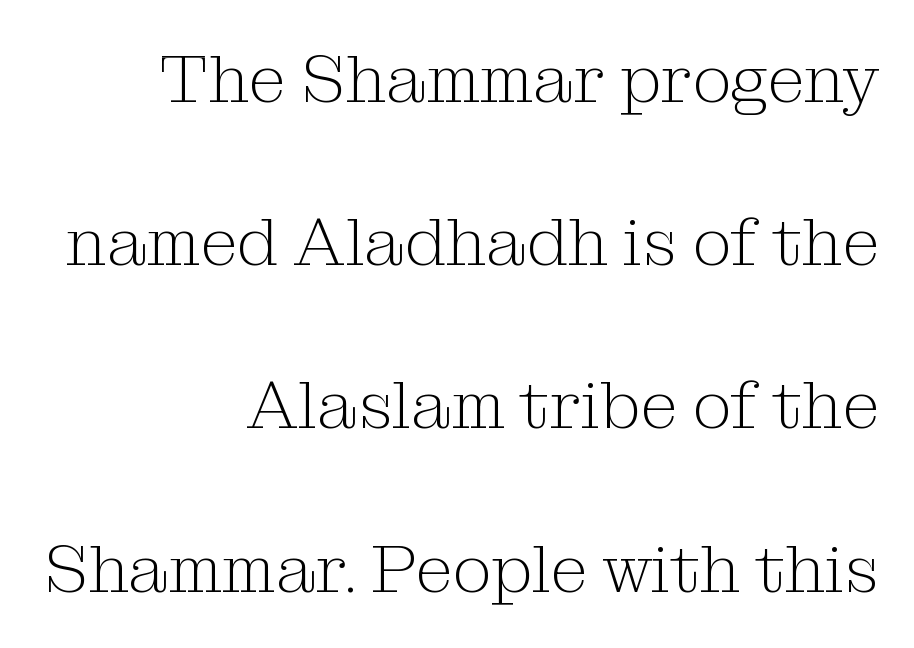
Leftover space on each line is placed entirely before the opening word. Spacing verdict: proportional, widths tailored to each character. The rendering keeps characters at their native spacing. Tall strokes in this sample are plumb rather than angled. No extra ink here — the face is not bold.
